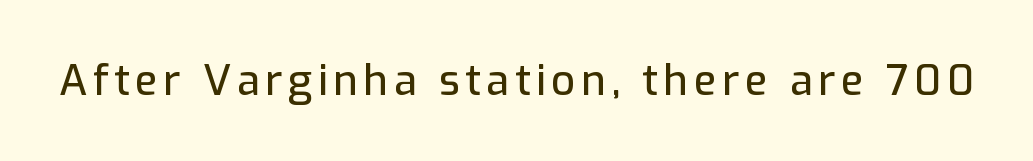
The image shows 42 px sans-serif type, upright; set not underlined; low stroke contrast and a medium x-height.
